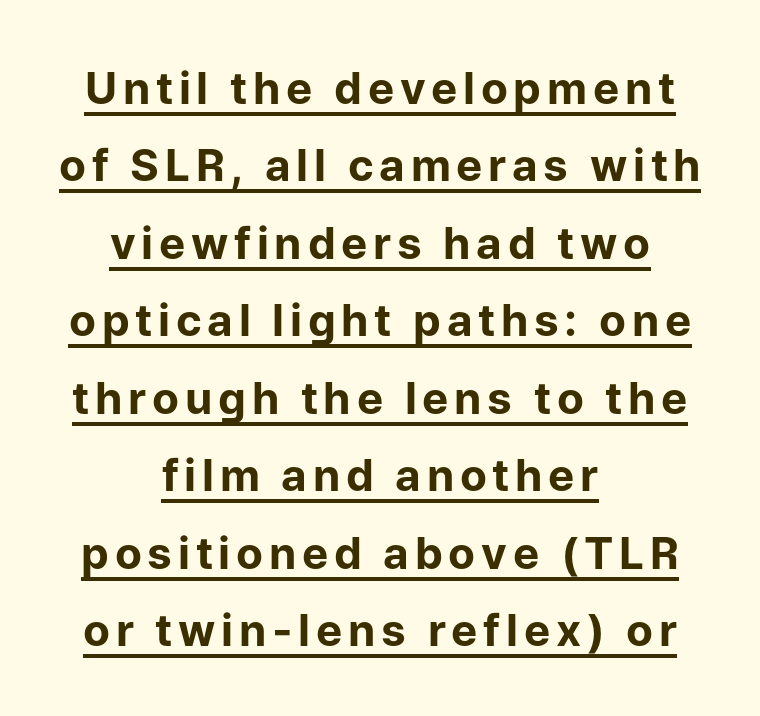
A baseline rule has been typeset under these characters. Italic? Not at all — the glyphs are vertical. To sum up the face: it is a sans, with no serifs. Each letter keeps its own natural width here, so spacing adapts to shape. The typesetting leans heavy: a genuine bold. The rag falls on both sides of this text block equally.
